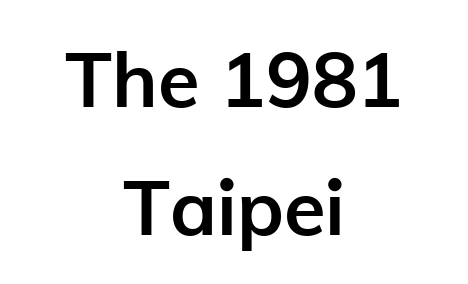
Note the varied advance widths — an 'i' is clearly narrower than an 'm'. Only glyphs here, with clear space below each row. Nope, no serifs anywhere on these letters. In terms of leading, this rendering sits right in the middle. The setting favours the middle, as headings and verse often do. The horizontal fit of the characters is conventional and even.
